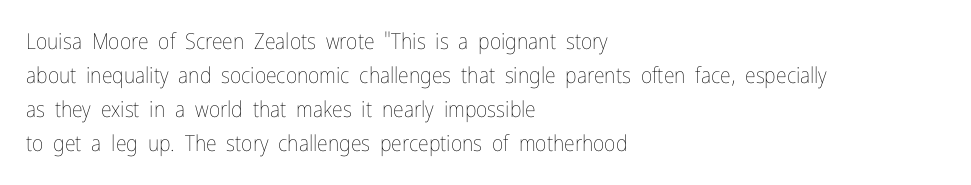
Caption: multi-line text, flush left, ragged right. Rendered with straight, roman letterforms. Beneath every word, the page is bare. Weight: not bold — regular or lighter. Nobody touched the tracking dial on this one. Vertically, the passage feels balanced, rows spaced as you'd expect.
